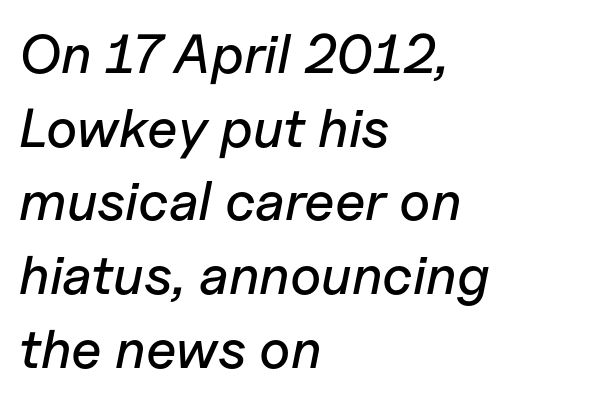
The image shows 55 px text type, italic (leaning right); set left-aligned, normal line spacing (1.34x), normal letter spacing, not underlined; low stroke contrast and a medium x-height.
